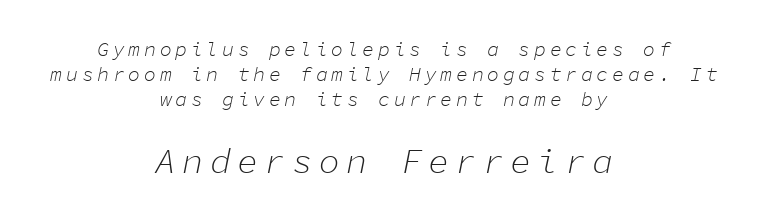
{"italic": "yes", "lean": "right", "slant_degrees": 11, "bold": "no", "weight": "light", "width": "normal", "stroke_contrast": "low", "x_height": "medium", "monospaced": "yes", "underline": "no", "align": "center", "line_spacing_ratio": 1.24, "larger_block": "second", "size_ratio": 1.75, "glyph_px": 35}
